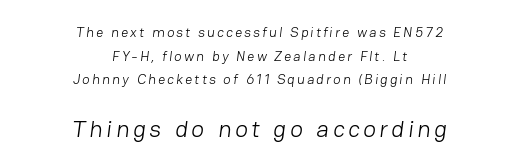
Q: Is the text bold? A: No.
Q: Is the text underlined? A: No.
Q: How is the paragraph aligned? A: Centered.
Q: Is the spacing between lines tight, normal or loose? A: Normal.
Q: Which block of text is set in a larger size, the first (top) or the second (bottom)? A: The second (bottom) one.
